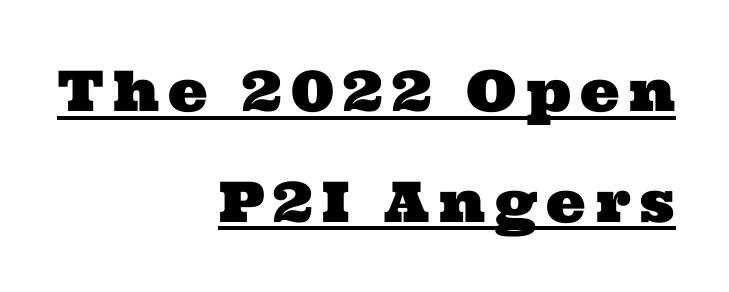
Q: Is the typeface a serif or a sans-serif typeface? A: Serif.
Q: Is the text underlined? A: Yes.
Q: How is the paragraph aligned? A: Right-aligned.
Q: Is the spacing between lines tight, normal or loose? A: Loose.
Q: Width (condensed, normal, or wide)? A: Wide.
Q: Stroke contrast? A: Medium.
Q: x-height? A: Medium.
Q: Monospaced? A: No.
